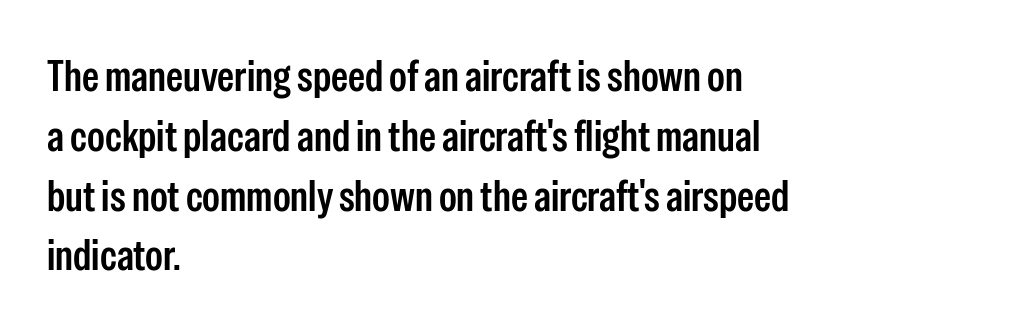
{"serif": "no", "italic": "no", "width": "condensed", "stroke_contrast": "low", "x_height": "medium", "monospaced": "no", "underline": "no", "align": "left", "line_spacing": "normal", "line_spacing_ratio": 1.39, "letter_spacing": "normal", "letter_spacing_em": 0.0, "glyph_px": 43}
